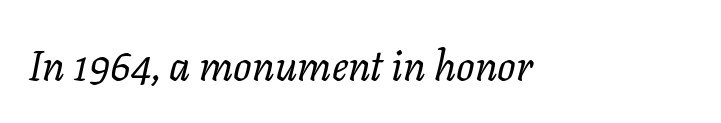
The image shows 41 px regular-weight type, italic (leaning right); set normal letter spacing, not underlined; low stroke contrast and a medium x-height.
